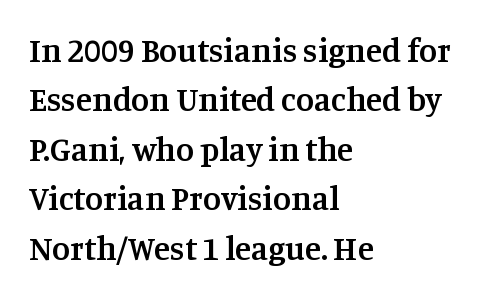
{"serif": "yes", "italic": "no", "bold": "semi", "weight": "semibold", "width": "normal", "stroke_contrast": "medium", "x_height": "large", "monospaced": "no", "underline": "no", "align": "left", "line_spacing": "normal", "line_spacing_ratio": 1.5, "letter_spacing": "normal", "letter_spacing_em": 0.0, "glyph_px": 33}
